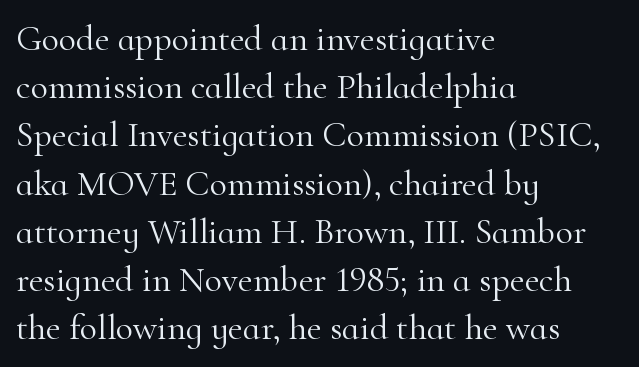
Q: Is the text bold? A: No.
Q: Is the text italic (slanted)? A: No, it is upright.
Q: Is the typeface a serif or a sans-serif typeface? A: Serif.
Q: Is the text underlined? A: No.
Q: How is the paragraph aligned? A: Left-aligned.
Q: Is the spacing between letters normal or unusually wide? A: Normal.
Q: Is the spacing between lines tight, normal or loose? A: Normal.
Q: Width (condensed, normal, or wide)? A: Normal.
Q: Stroke contrast? A: High.
Q: x-height? A: Small.
Q: Monospaced? A: No.
